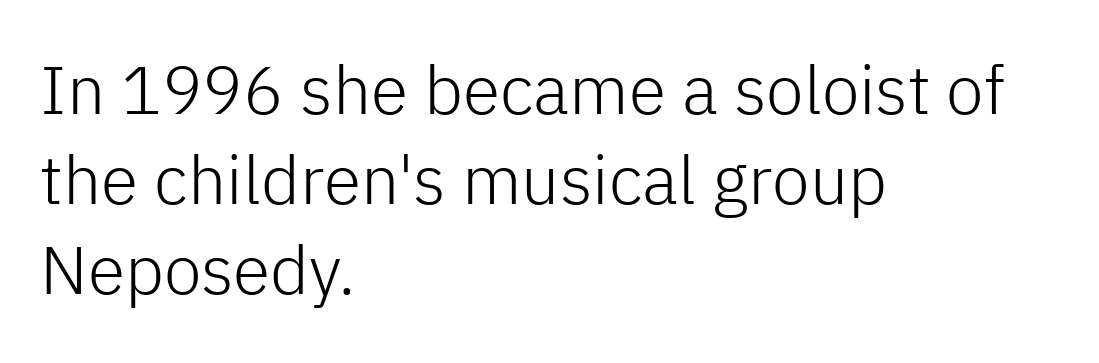
How are the letters spaced? Ordinarily, with no added tracking. The line-height multiplier appears to be the usual default. When letters stand straight like this, we call the style roman or upright. On a weight scale, this lands at 450 or below.
